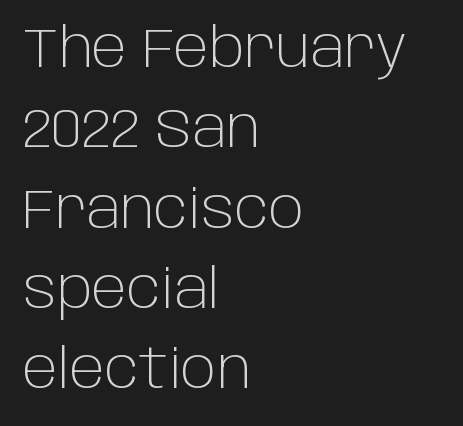
Q: Is the text bold? A: No.
Q: Is the text italic (slanted)? A: No, it is upright.
Q: Is the typeface a serif or a sans-serif typeface? A: Sans-serif.
Q: Is the text underlined? A: No.
Q: How is the paragraph aligned? A: Left-aligned.
Q: Is the spacing between letters normal or unusually wide? A: Normal.
Q: Is the spacing between lines tight, normal or loose? A: Normal.
Q: Width (condensed, normal, or wide)? A: Normal.
Q: Stroke contrast? A: Low.
Q: x-height? A: Large.
Q: Monospaced? A: No.
